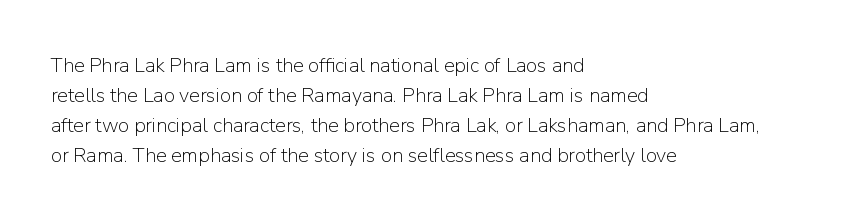
The face looks like a standard text weight, possibly lighter. A normal amount of white space separates one row of letters from the next. Line beginnings align vertically; line endings do not. The horizontal fit of the characters is conventional and even. The passage shown is not underscored anywhere.
